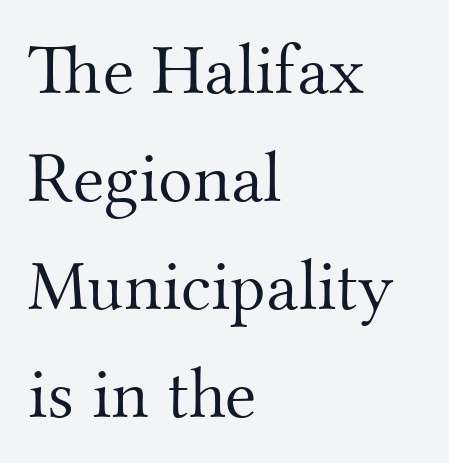
{"serif": "yes", "italic": "no", "bold": "no", "weight": "light", "width": "normal", "stroke_contrast": "medium", "x_height": "small", "monospaced": "no", "underline": "no", "align": "left", "line_spacing": "normal", "line_spacing_ratio": 1.5, "letter_spacing": "normal", "letter_spacing_em": 0.0, "glyph_px": 72}
